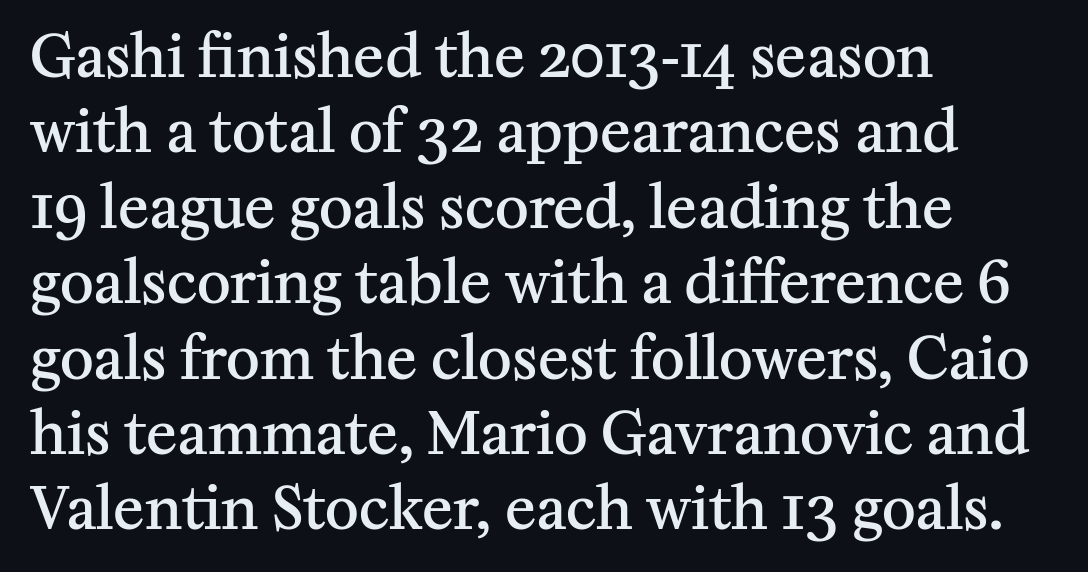
The image shows 58 px semibold serif type, upright; set left-aligned, normal line spacing (1.3x), normal letter spacing, not underlined; medium stroke contrast and a medium x-height.
